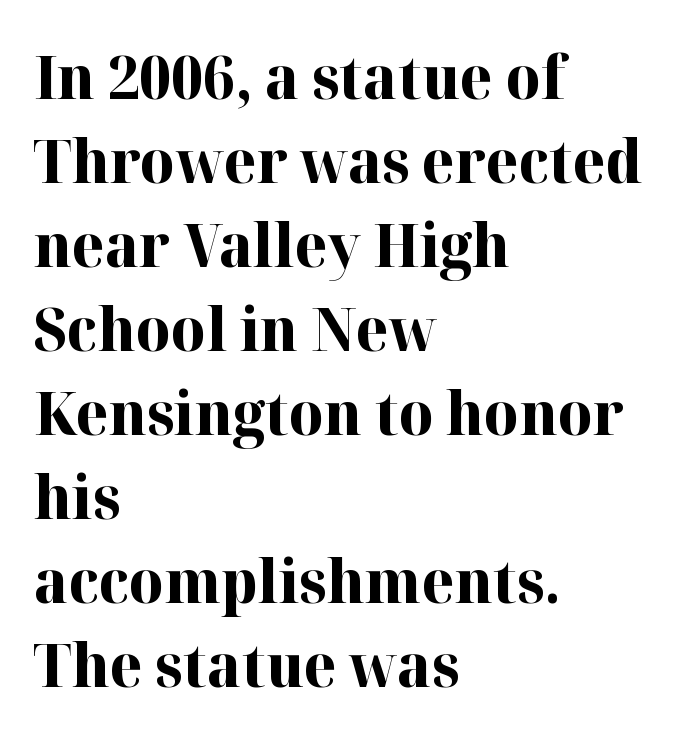
{"serif": "yes", "italic": "no", "bold": "yes", "weight": "bold", "width": "normal", "stroke_contrast": "high", "x_height": "medium", "monospaced": "no", "underline": "no", "align": "left", "line_spacing": "normal", "line_spacing_ratio": 1.4, "letter_spacing": "normal", "letter_spacing_em": 0.0, "glyph_px": 60}
